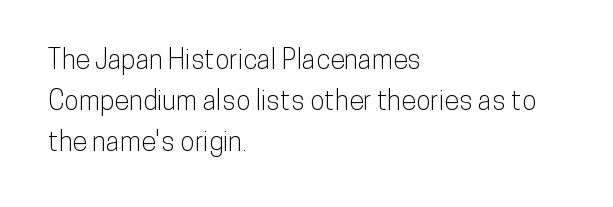
The image shows 27 px text type, upright; set left-aligned, normal line spacing (1.52x), normal letter spacing, not underlined.
